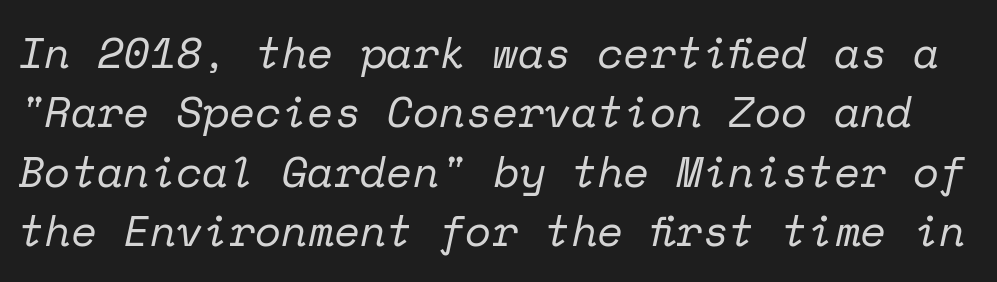
How are the letters spaced? Ordinarily, with no added tracking. Summary of vertical rhythm: regular, with standard interline spacing. Type style note: has serifs. Bold? No — there's no thickening of the strokes. The passage shown is typed in a monospace face where columns stay perfectly aligned.
